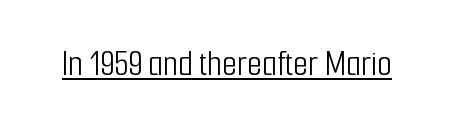
{"serif": "no", "italic": "no", "bold": "no", "weight": "light", "width": "condensed", "stroke_contrast": "low", "x_height": "medium", "monospaced": "no", "underline": "yes", "letter_spacing": "normal", "letter_spacing_em": 0.0, "glyph_px": 38}
